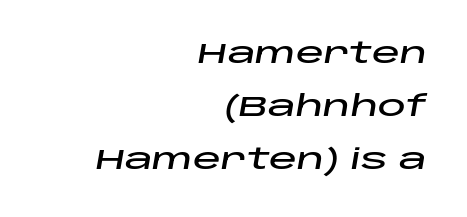
Standard letterfit; no display-style spreading of the glyphs. Compared with ordinary roman type, these characters are visibly tilted. The foot of each line stays bare and open. Casual observation: everything's shoved over to the right. Vertically, the passage feels expansive, rows floating well apart.
